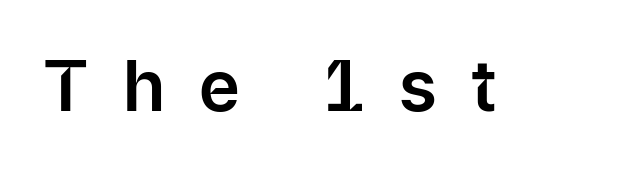
The image shows 70 px sans-serif type, upright; set unusually wide letter spacing (+0.49 em), not underlined; low stroke contrast and a medium x-height.
